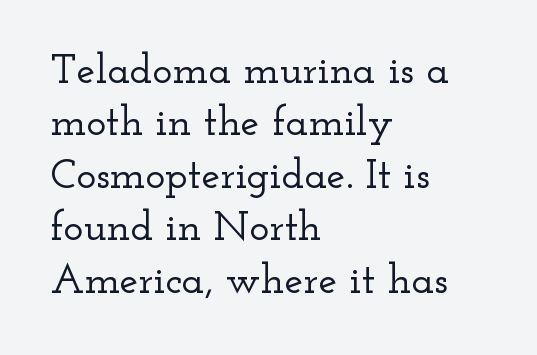
{"serif": "yes", "italic": "no", "width": "wide", "stroke_contrast": "low", "x_height": "small", "monospaced": "no", "underline": "no", "align": "left", "line_spacing": "normal", "line_spacing_ratio": 1.25, "letter_spacing": "normal", "letter_spacing_em": 0.0, "glyph_px": 42}
